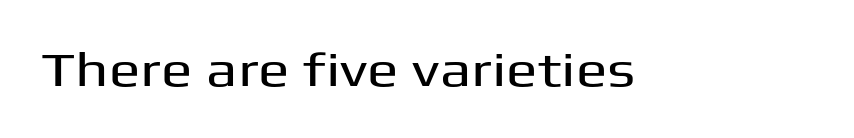
{"serif": "no", "italic": "no", "width": "wide", "stroke_contrast": "medium", "x_height": "medium", "monospaced": "no", "underline": "no", "letter_spacing": "normal", "letter_spacing_em": 0.0, "glyph_px": 47}
